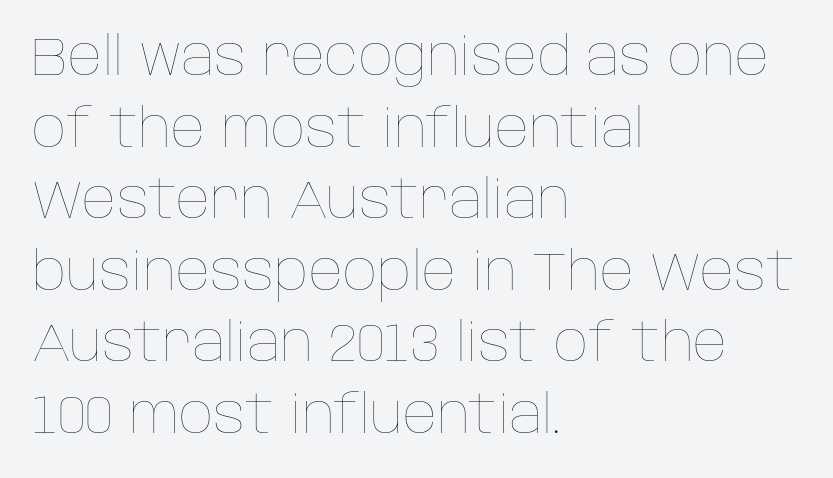
The image shows 53 px thin type, upright; set left-aligned, normal line spacing (1.35x), normal letter spacing, not underlined; low stroke contrast and a large x-height.
